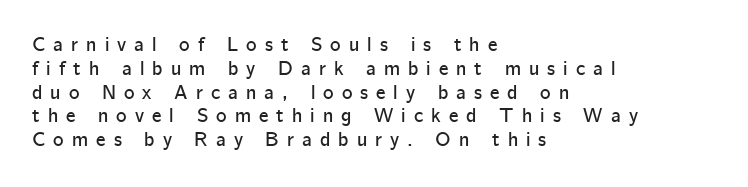
Each row of text sits above clean, open space. Does extra space separate the letters? Yes, quite a lot of it. Posture: vertical. Casual observation: everything's shoved over to the left.
